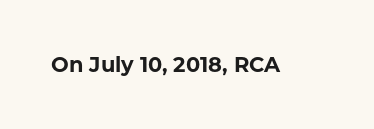
The image shows 21 px bold type, upright; set normal letter spacing, not underlined.
